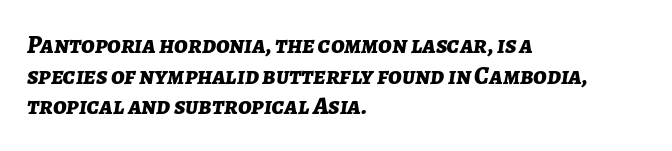
The letters are bold, with thick, heavy strokes. Nobody drew a line under any word here. A typesetter would call this zero additional tracking. Horizontal alignment here is leftward, the default for most running prose.
